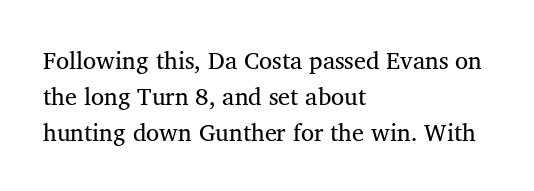
{"italic": "no", "bold": "no", "underline": "no", "align": "left", "line_spacing": "normal", "line_spacing_ratio": 1.5, "letter_spacing": "normal", "letter_spacing_em": 0.0, "glyph_px": 24}
